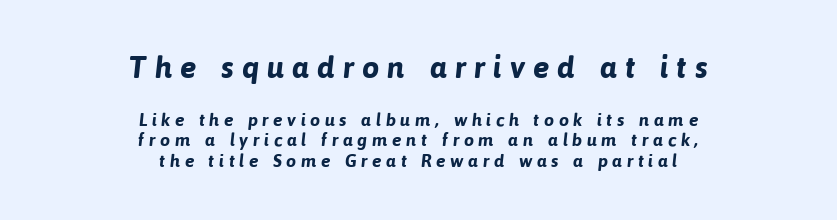
The image shows 31 px bold sans-serif type; set centered, tight line spacing (1.13x), unusually wide letter spacing (+0.25 em), not underlined; the first (top) block is 1.72x larger; low stroke contrast and a medium x-height.
